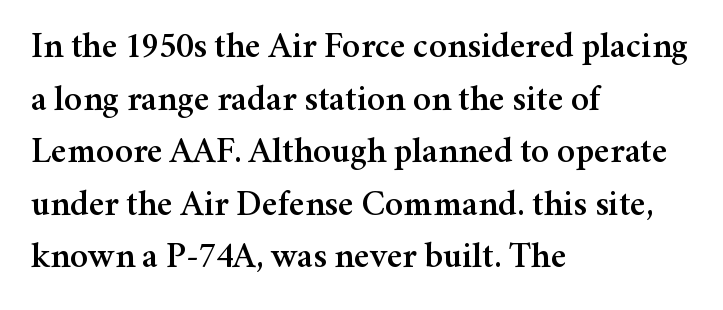
Q: Is the text italic (slanted)? A: No, it is upright.
Q: Is the typeface a serif or a sans-serif typeface? A: Serif.
Q: Is the text underlined? A: No.
Q: How is the paragraph aligned? A: Left-aligned.
Q: Is the spacing between letters normal or unusually wide? A: Normal.
Q: Is the spacing between lines tight, normal or loose? A: Normal.
Q: Width (condensed, normal, or wide)? A: Normal.
Q: Stroke contrast? A: Medium.
Q: x-height? A: Medium.
Q: Monospaced? A: No.
